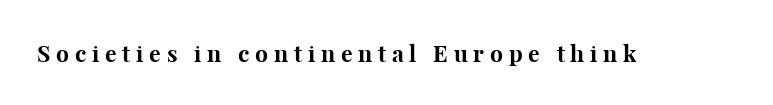
{"italic": "no", "bold": "yes", "underline": "no", "letter_spacing": "wide", "letter_spacing_em": 0.25, "glyph_px": 23}
